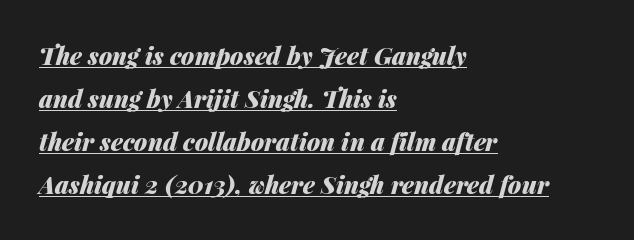
The image shows 24 px bold type, italic (leaning right); set left-aligned, line spacing 1.79x, normal letter spacing, underlined.
